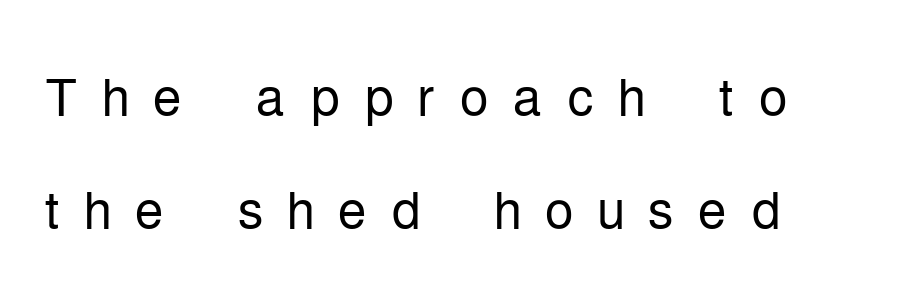
Q: Is the text bold? A: No.
Q: Is the text italic (slanted)? A: No, it is upright.
Q: Is the typeface a serif or a sans-serif typeface? A: Sans-serif.
Q: Is the text underlined? A: No.
Q: Is the spacing between letters normal or unusually wide? A: Unusually wide.
Q: Is the spacing between lines tight, normal or loose? A: Normal.
Q: Width (condensed, normal, or wide)? A: Condensed.
Q: Stroke contrast? A: Low.
Q: x-height? A: Medium.
Q: Monospaced? A: No.
